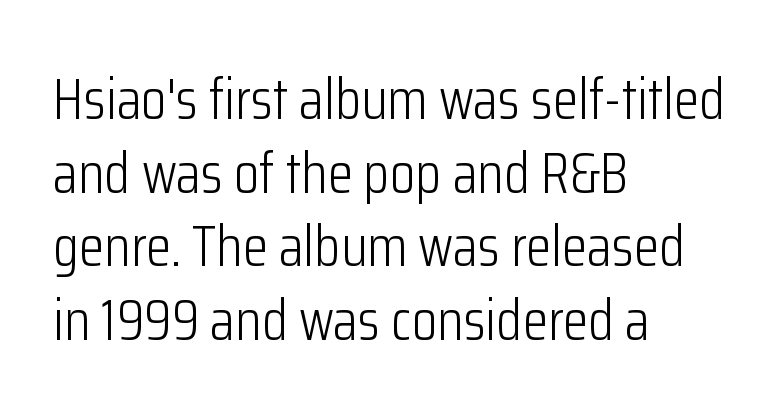
Notice how the passage keeps a crisp vertical edge on the left only. The rendering keeps characters at their native spacing. Check the space under the baseline: it is left empty. The type sits square on the baseline with zero lean. Baseline-to-baseline distance is the conventional proportion of letter height.
